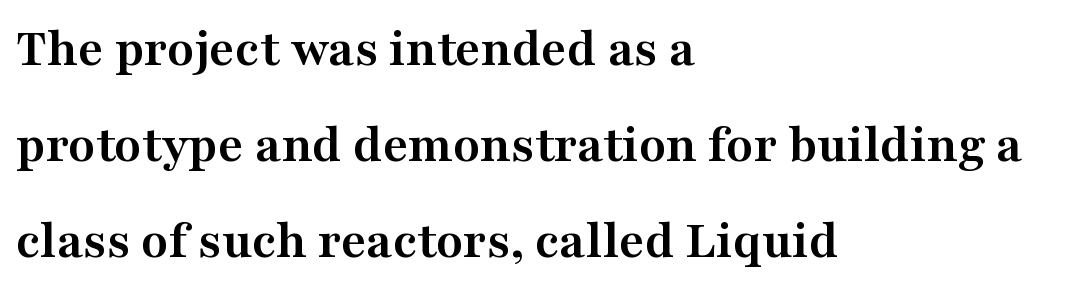
The image shows 55 px semibold, wide serif type, upright; set left-aligned, line spacing 1.75x, normal letter spacing, not underlined; medium stroke contrast and a medium x-height.
